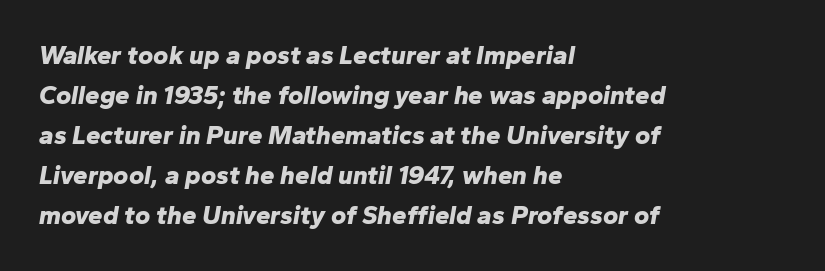
The image shows 26 px bold type, italic (leaning right); set left-aligned, normal line spacing (1.54x), normal letter spacing, not underlined.
